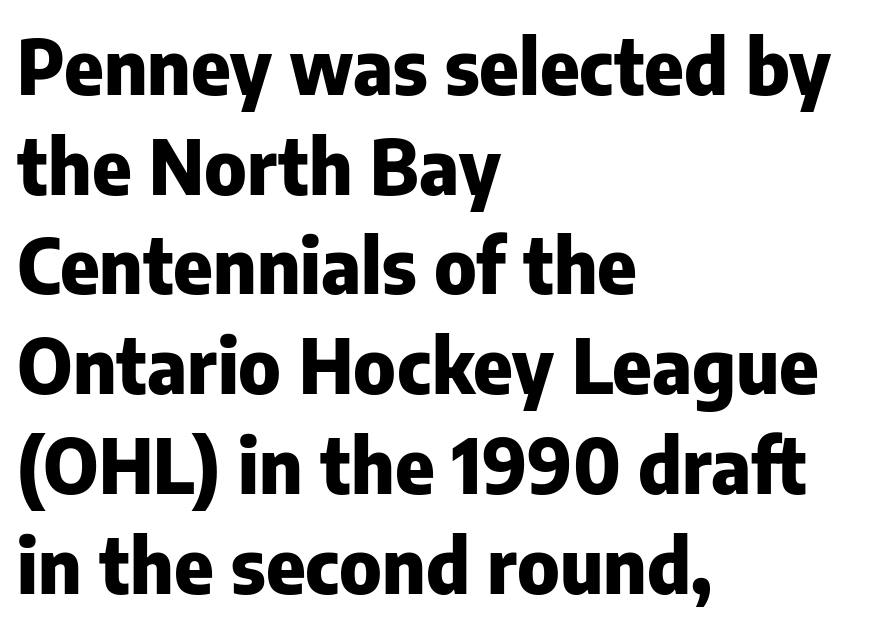
Q: Is the text bold? A: Yes.
Q: Is the text italic (slanted)? A: No, it is upright.
Q: Is the typeface a serif or a sans-serif typeface? A: Sans-serif.
Q: Is the text underlined? A: No.
Q: How is the paragraph aligned? A: Left-aligned.
Q: Is the spacing between letters normal or unusually wide? A: Normal.
Q: Is the spacing between lines tight, normal or loose? A: Normal.
Q: Width (condensed, normal, or wide)? A: Normal.
Q: Stroke contrast? A: Low.
Q: x-height? A: Medium.
Q: Monospaced? A: No.
